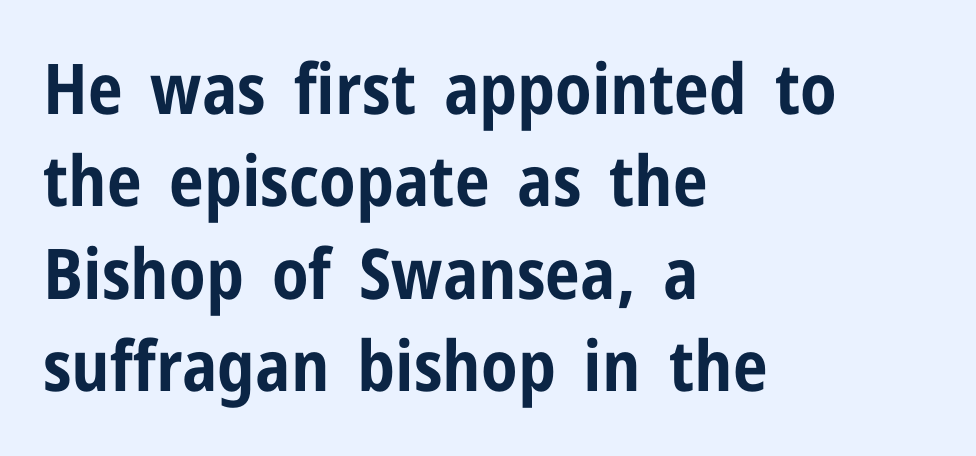
Q: Is the text bold? A: Yes.
Q: Is the text italic (slanted)? A: No, it is upright.
Q: Is the typeface a serif or a sans-serif typeface? A: Sans-serif.
Q: Is the text underlined? A: No.
Q: How is the paragraph aligned? A: Left-aligned.
Q: Is the spacing between letters normal or unusually wide? A: Normal.
Q: Is the spacing between lines tight, normal or loose? A: Normal.
Q: Width (condensed, normal, or wide)? A: Condensed.
Q: Stroke contrast? A: Low.
Q: x-height? A: Medium.
Q: Monospaced? A: No.
